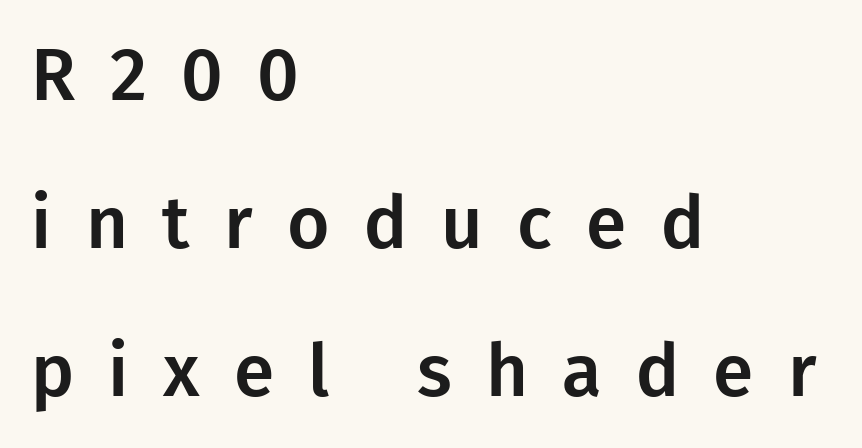
The image shows 73 px sans-serif type, upright; set left-aligned, loose line spacing (2.03x), unusually wide letter spacing (+0.47 em), not underlined; low stroke contrast and a medium x-height.
